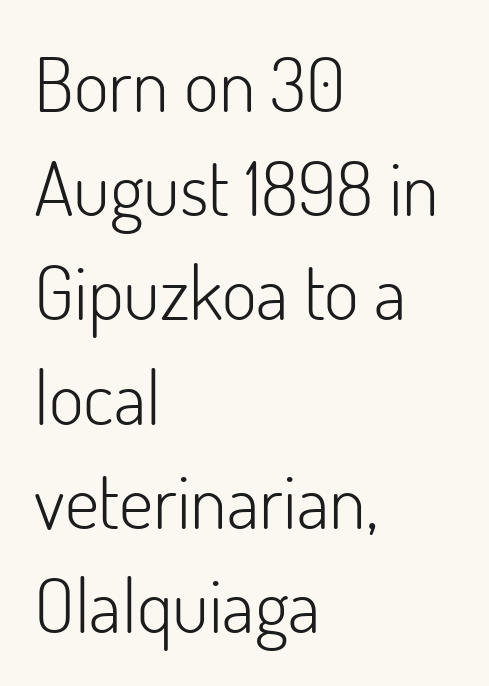
Honestly, the row spacing looks completely unremarkable. Layout note: lines flush left. The passage shown is not bold in any degree. Do the characters align in a grid? No, the font is proportional.
